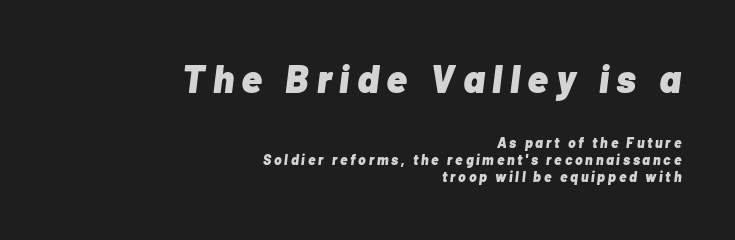
{"italic": "yes", "lean": "right", "slant_degrees": 7, "bold": "yes", "weight": "heavy", "width": "normal", "stroke_contrast": "low", "x_height": "medium", "monospaced": "no", "underline": "no", "align": "right", "line_spacing_ratio": 1.24, "letter_spacing": "wide", "letter_spacing_em": 0.2, "larger_block": "first", "size_ratio": 2.79, "glyph_px": 39}
